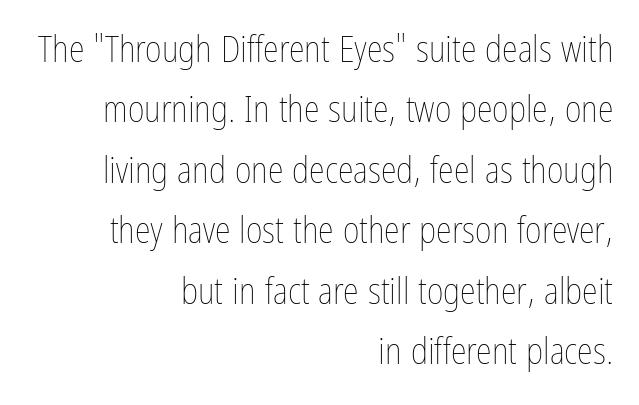
Vertical spacing — default. In CSS terms this would be text-align: right. Is this a fixed-width face? No — the glyphs have proportional, varying widths. The strokes are not fattened; the text isn't bold.
